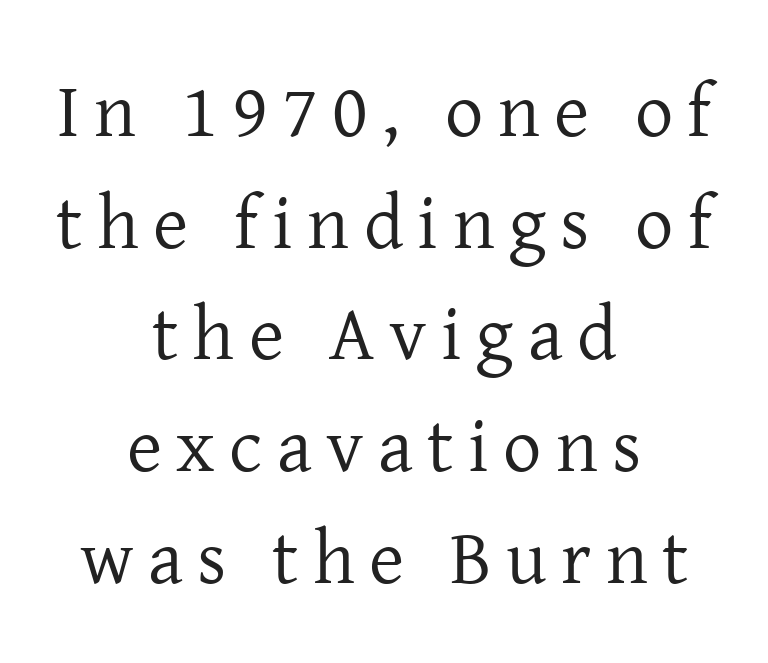
The image shows 76 px regular-weight serif type, upright; set centered, normal line spacing (1.47x), not underlined; low stroke contrast and a medium x-height.
